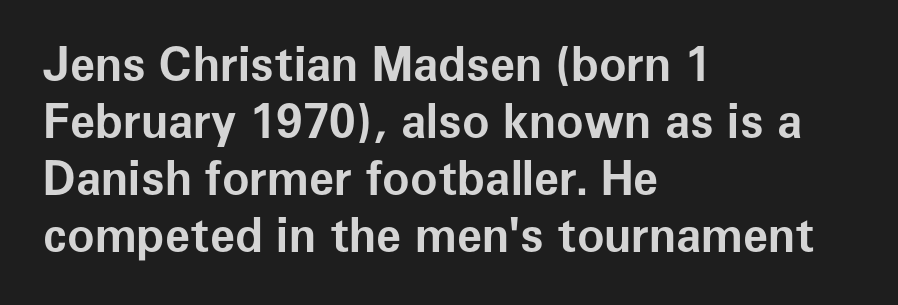
{"serif": "no", "italic": "no", "bold": "yes", "weight": "bold", "width": "normal", "stroke_contrast": "low", "x_height": "medium", "monospaced": "no", "underline": "no", "align": "left", "line_spacing_ratio": 1.24, "letter_spacing": "normal", "letter_spacing_em": 0.0, "glyph_px": 46}
